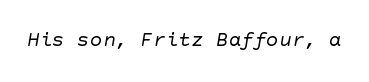
Students, note that the glyphs here touch the page at normal intervals. The typesetting does not lean heavy: it is not bold. Descender tails drop into unmarked territory.
